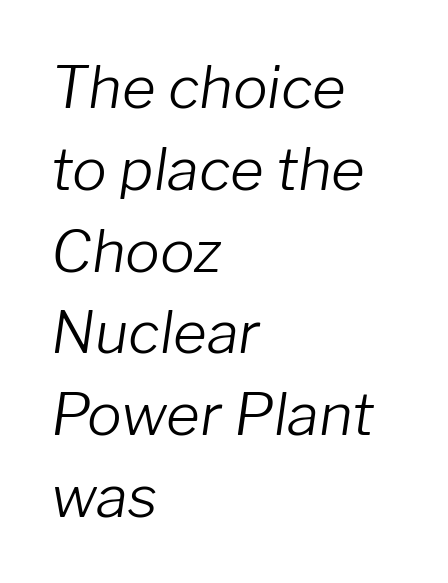
The image shows 58 px light type, italic (leaning right); set left-aligned, normal line spacing (1.41x), normal letter spacing, not underlined; low stroke contrast and a medium x-height.
